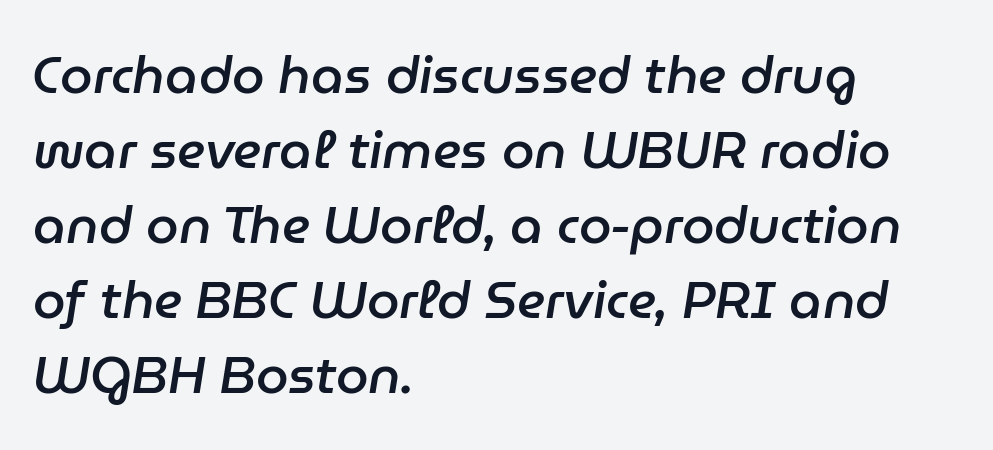
{"italic": "yes", "lean": "right", "slant_degrees": 9, "bold": "semi", "weight": "semibold", "width": "normal", "stroke_contrast": "low", "x_height": "medium", "monospaced": "no", "underline": "no", "align": "left", "line_spacing": "normal", "line_spacing_ratio": 1.44, "letter_spacing": "normal", "letter_spacing_em": 0.0, "glyph_px": 52}
